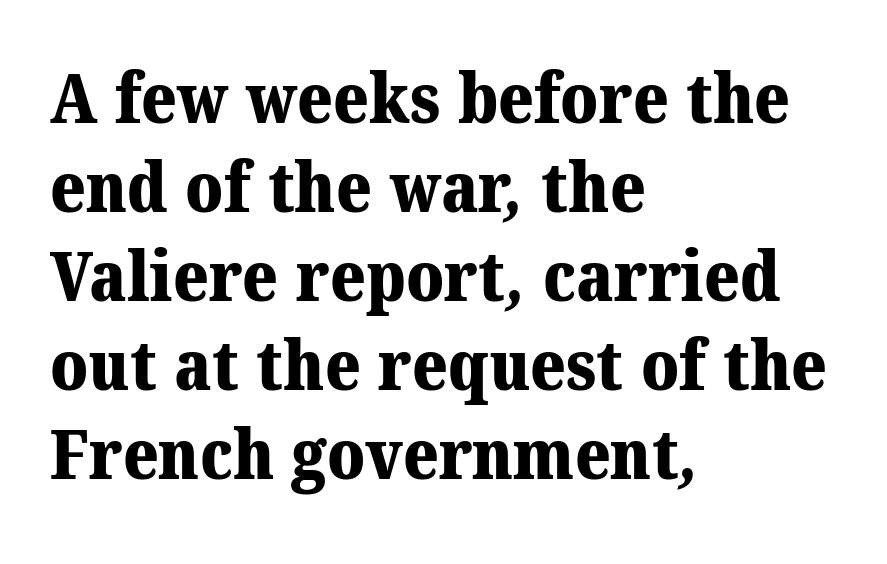
The image shows 68 px heavy serif type; set left-aligned, normal line spacing (1.31x), normal letter spacing, not underlined; medium stroke contrast and a medium x-height.
